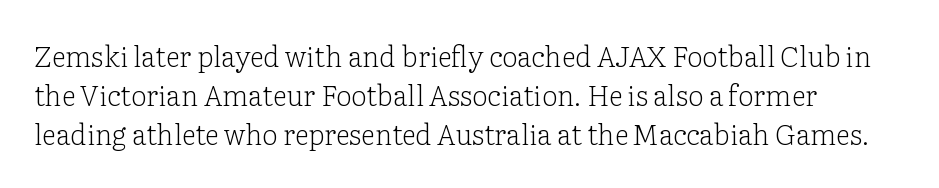
Q: Is the text bold? A: No.
Q: Is the text italic (slanted)? A: No, it is upright.
Q: Is the typeface a serif or a sans-serif typeface? A: Serif.
Q: Is the text underlined? A: No.
Q: How is the paragraph aligned? A: Left-aligned.
Q: Is the spacing between letters normal or unusually wide? A: Normal.
Q: Is the spacing between lines tight, normal or loose? A: Normal.
Q: Width (condensed, normal, or wide)? A: Normal.
Q: Stroke contrast? A: Low.
Q: x-height? A: Medium.
Q: Monospaced? A: No.
